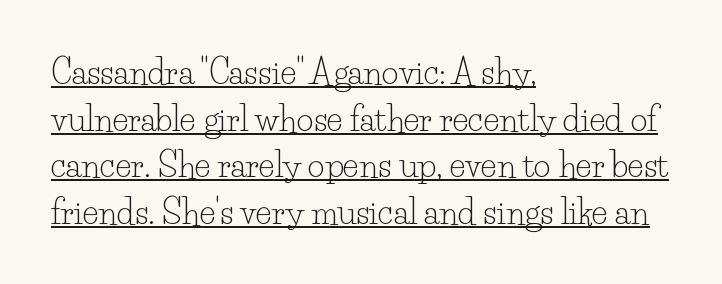
The rendering uses natural spacing where letterforms have individual widths. Nobody touched the tracking dial on this one. Honestly, the row spacing looks completely unremarkable. The typesetter chose a ragged-right arrangement here.
